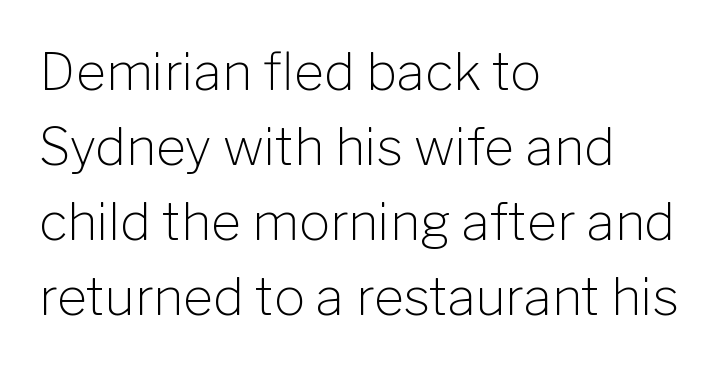
{"serif": "no", "italic": "no", "bold": "no", "weight": "light", "width": "normal", "stroke_contrast": "low", "x_height": "medium", "monospaced": "no", "underline": "no", "align": "left", "line_spacing": "normal", "line_spacing_ratio": 1.44, "letter_spacing": "normal", "letter_spacing_em": 0.0, "glyph_px": 52}
